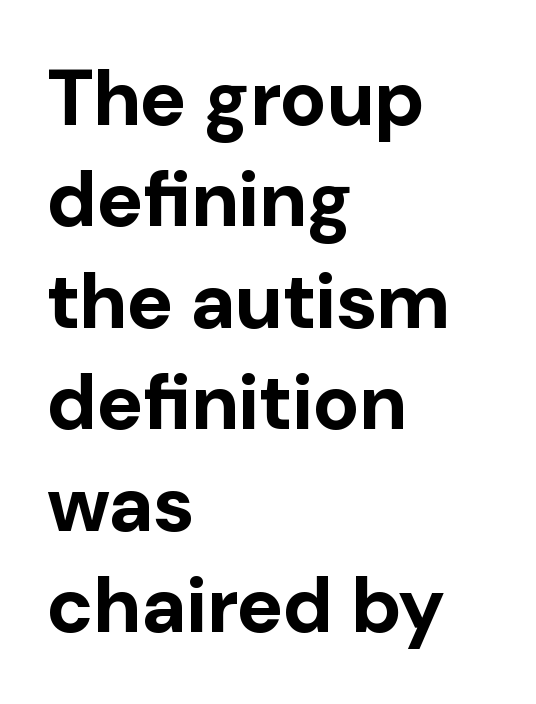
{"serif": "no", "italic": "no", "bold": "yes", "weight": "bold", "width": "normal", "stroke_contrast": "low", "x_height": "medium", "monospaced": "no", "underline": "no", "align": "left", "line_spacing": "normal", "line_spacing_ratio": 1.3, "letter_spacing": "normal", "letter_spacing_em": 0.0, "glyph_px": 78}
